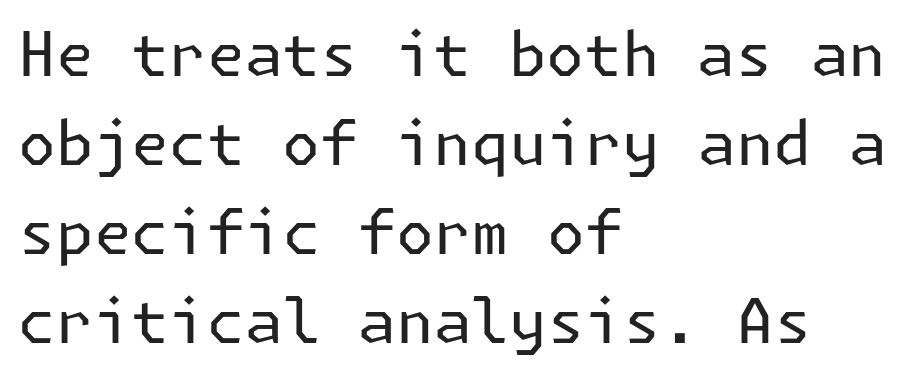
The passage shown stacks its lines at a standard gap. Is this a sans? Yes — the strokes have no serifs. All the whitespace from short lines collects on the right. These lines keep a tight, regular rhythm from letter to letter. It's the straight-up-and-down kind of type.
